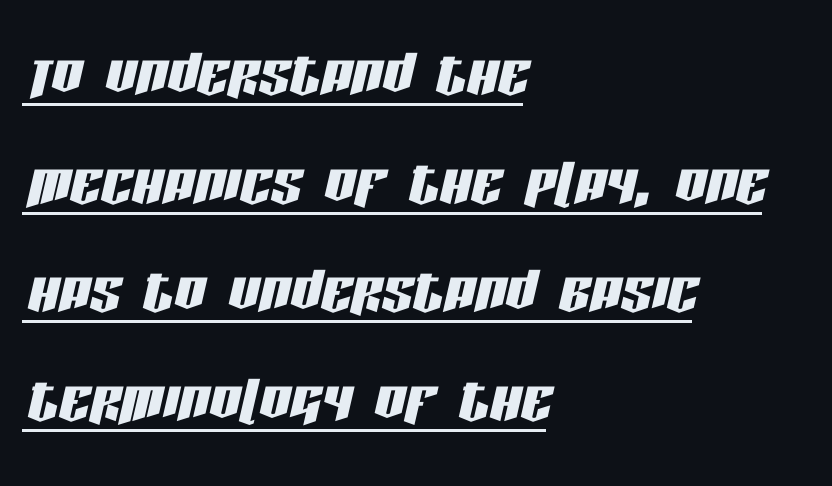
The image shows 77 px condensed type, italic (leaning right); set left-aligned, normal line spacing (1.41x), normal letter spacing, underlined; low stroke contrast and a large x-height.
